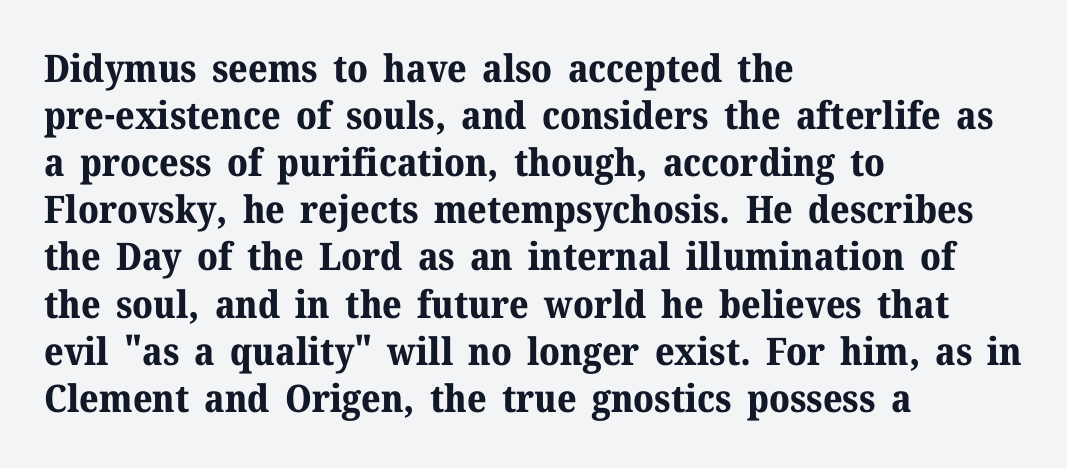
The image shows 38 px bold serif type, upright; set left-aligned, line spacing 1.24x, normal letter spacing, not underlined; medium stroke contrast and a medium x-height.
